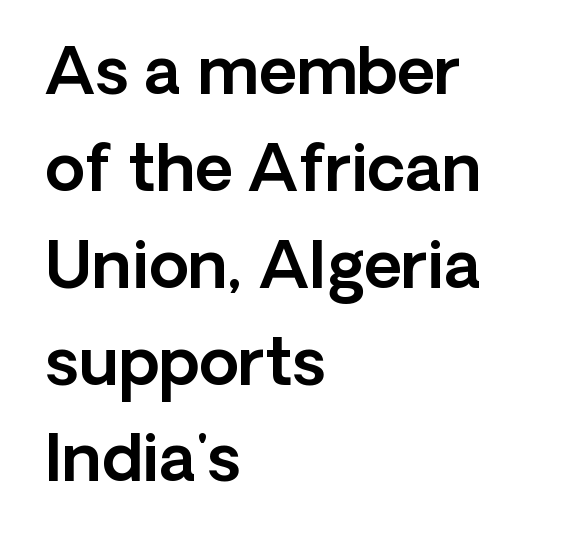
The image shows 65 px sans-serif type, upright; set left-aligned, normal line spacing (1.49x), normal letter spacing, not underlined; a medium x-height.
